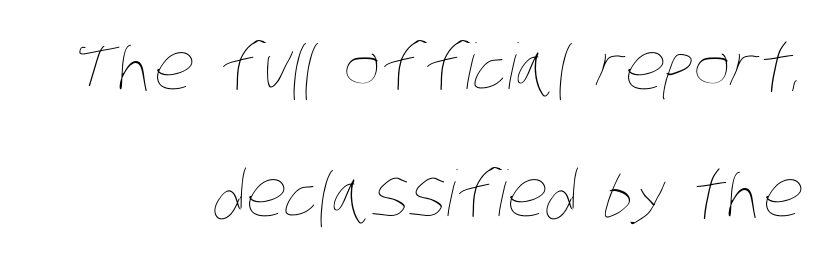
The passage shown stacks its lines with a broad gap. The gaps between neighbouring characters are ordinary and unremarkable. Descenders are the only things crossing below the line. The weight tops out at a normal text grade.
